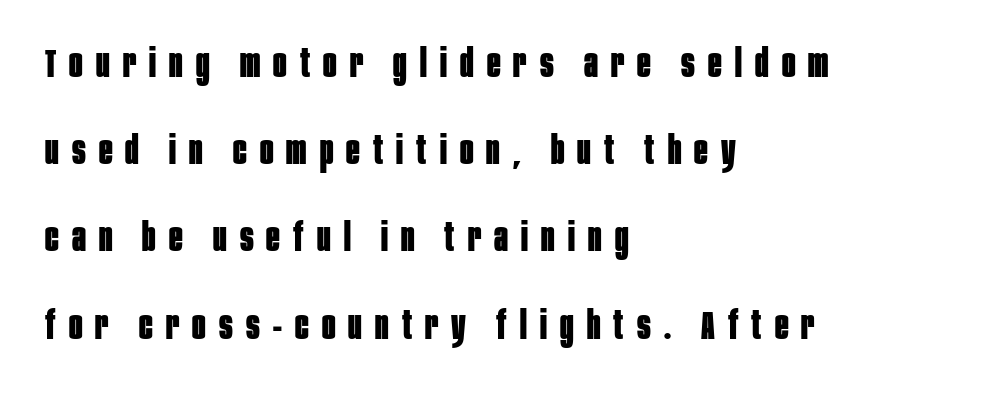
The image shows 40 px bold, condensed sans-serif type, upright; set left-aligned, loose line spacing (2.18x), unusually wide letter spacing (+0.33 em), not underlined; low stroke contrast and a large x-height.
